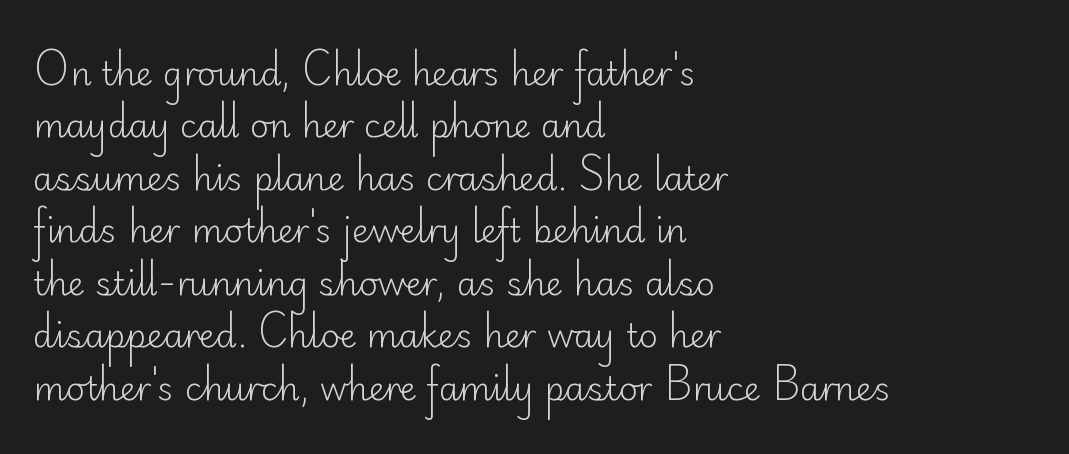
The image shows 33 px light sans-serif type, upright; set left-aligned, normal line spacing (1.59x), normal letter spacing, not underlined; low stroke contrast and a small x-height.
